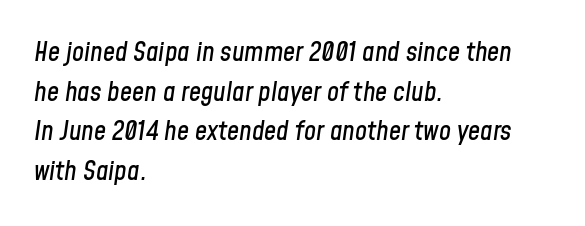
{"italic": "yes", "lean": "right", "slant_degrees": 8, "underline": "no", "align": "left", "line_spacing": "normal", "line_spacing_ratio": 1.47, "letter_spacing": "normal", "letter_spacing_em": 0.0, "glyph_px": 27}
